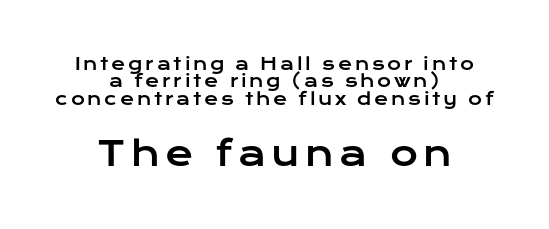
{"serif": "no", "italic": "no", "width": "wide", "stroke_contrast": "low", "x_height": "medium", "monospaced": "no", "underline": "no", "align": "center", "line_spacing": "tight", "line_spacing_ratio": 1.02, "larger_block": "second", "size_ratio": 2.0, "glyph_px": 34}
